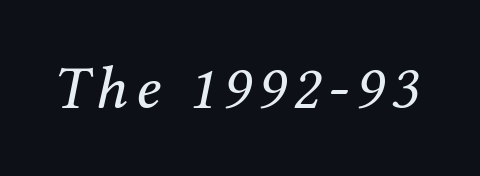
The image shows 62 px regular-weight serif type, italic (leaning right); set not underlined; medium stroke contrast and a medium x-height.
